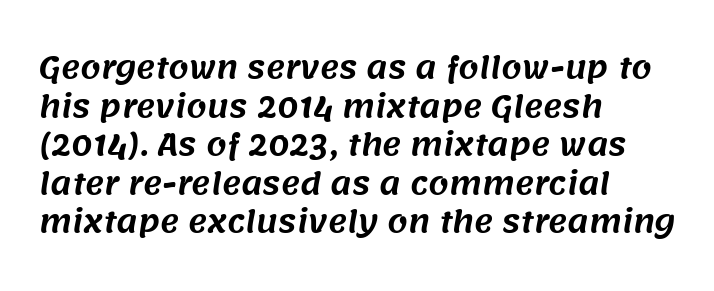
Nothing unusual about the tracking: characters are spaced as the font intends. This is sans-serif lettering, the kind often seen on screens and signage. What's the leading like? Ordinary, nothing unusual. This sample has the flowing, uneven cadence of proportional lettering. Each row of text sits above clean, open space.
